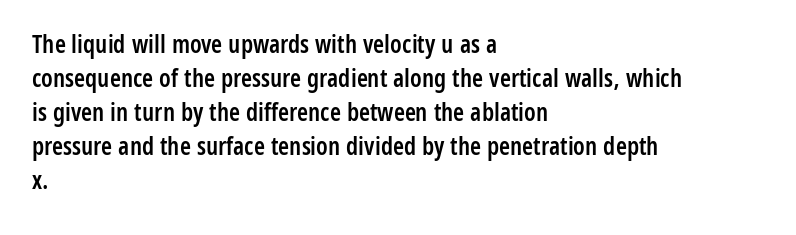
Do the letters lean? They stand straight. Set as a demibold, roughly 600 on the weight scale. Interline gaps are of average width in this sample. Has an underline been added? It has not. In CSS terms this would be text-align: left. The passage shown has conventional tracking throughout.
